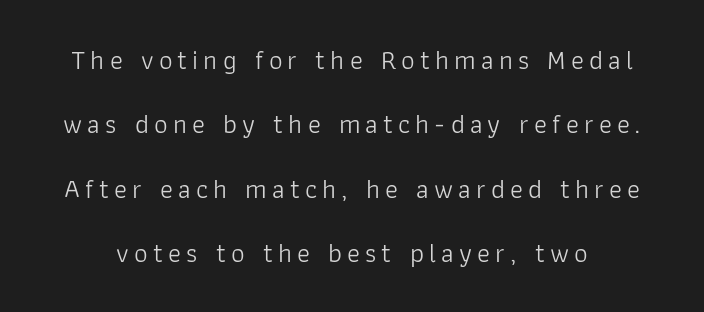
Is this a heavy cut? Hardly; it is regular or lighter. Do the letters lean? They stand straight. The words here are not underlined. The designer dialed line spacing up above the default.
